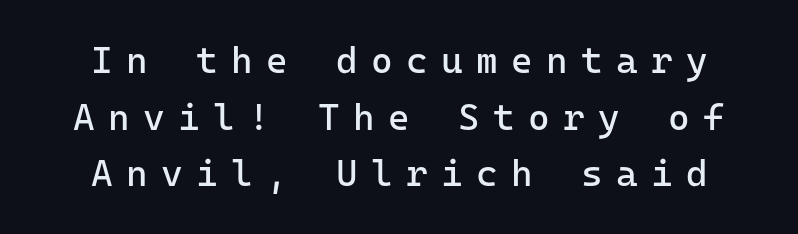
The passage shown is not underscored anywhere. If you measured baseline to baseline, you'd find a middling distance. The characters are drawn with everyday or finer stroke widths. The letters are spread apart with noticeably loose tracking.
